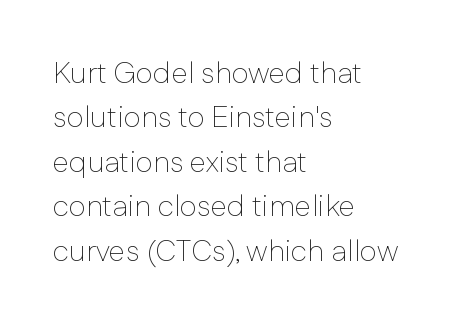
The image shows 30 px thin sans-serif type, upright; set left-aligned, normal line spacing (1.48x), normal letter spacing, not underlined; low stroke contrast and a medium x-height.
